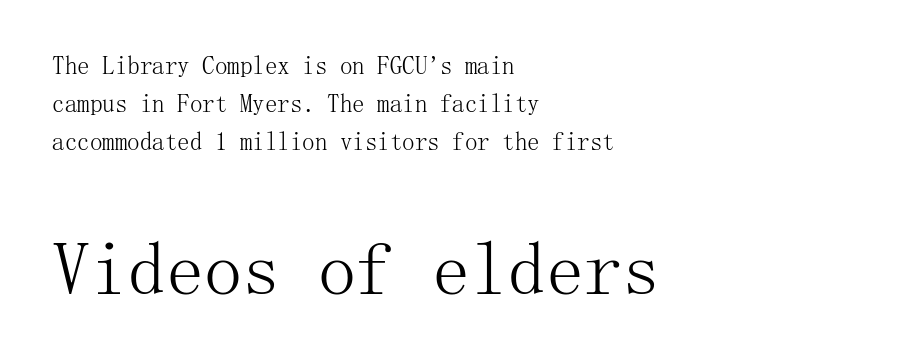
{"serif": "yes", "italic": "no", "bold": "no", "weight": "light", "width": "normal", "stroke_contrast": "medium", "x_height": "medium", "underline": "no", "align": "left", "line_spacing": "normal", "line_spacing_ratio": 1.53, "letter_spacing": "normal", "letter_spacing_em": 0.0, "larger_block": "second", "size_ratio": 3.04, "glyph_px": 76}
